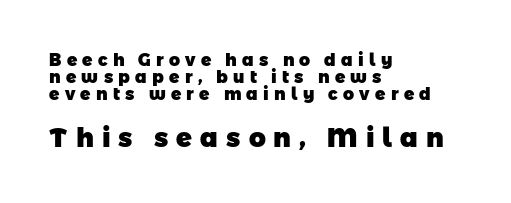
{"bold": "yes", "underline": "no", "align": "left", "line_spacing": "tight", "line_spacing_ratio": 1.0, "letter_spacing": "wide", "letter_spacing_em": 0.31, "larger_block": "second", "size_ratio": 1.53, "glyph_px": 26}
